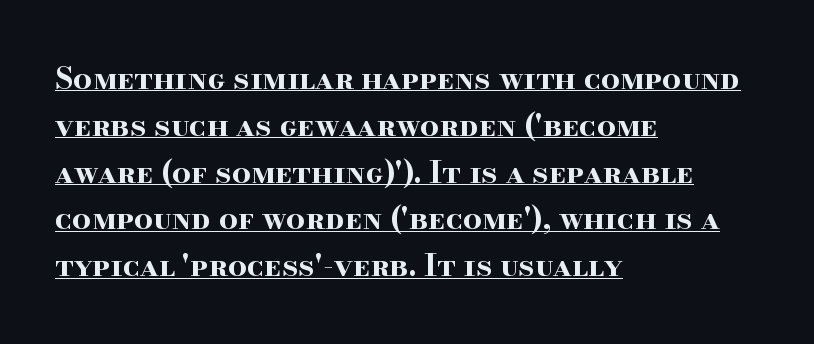
Letter spacing: default. A typesetter would call this leading conventional body-copy spacing. The rendering uses natural spacing where letterforms have individual widths. Letterform terminals end in serifs throughout the passage. These lines were composed using upright roman letters.
